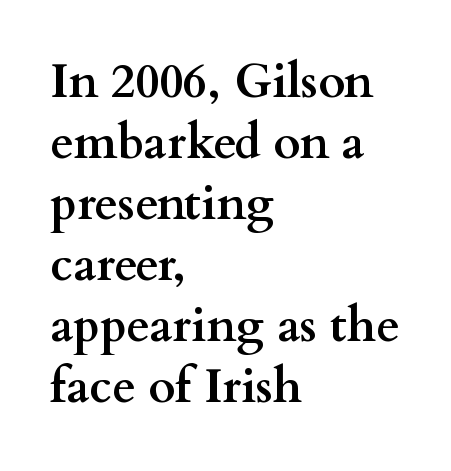
Q: Is the text bold? A: Yes.
Q: Is the text italic (slanted)? A: No, it is upright.
Q: Is the typeface a serif or a sans-serif typeface? A: Serif.
Q: Is the text underlined? A: No.
Q: How is the paragraph aligned? A: Left-aligned.
Q: Is the spacing between letters normal or unusually wide? A: Normal.
Q: Is the spacing between lines tight, normal or loose? A: Normal.
Q: Width (condensed, normal, or wide)? A: Wide.
Q: Stroke contrast? A: Medium.
Q: x-height? A: Small.
Q: Monospaced? A: No.
